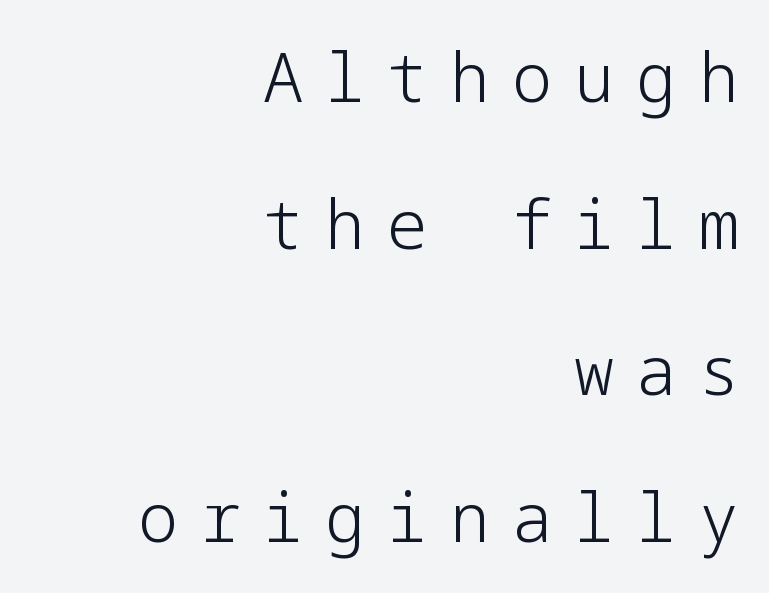
The glyphs are unaccompanied by any horizontal stroke below them. The designer dialed line spacing up above the default. Teacher's note: observe the even right margin — that is flush-right alignment. Serifs: no, the terminals of the letterforms are clean. There is plenty of visible air inserted between adjacent glyphs. Italic: no, the glyphs are upright roman.
